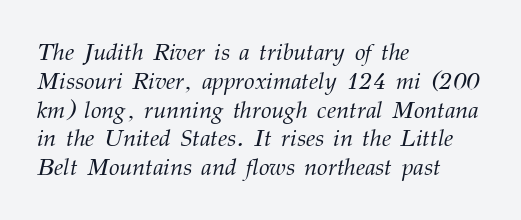
Observe the ordinary spacing: letters are neighbours, not strangers. The lines are quadded left. Does the lettering tilt? It does — this is italic. Stems here are at most as thick as an everyday book face. The glyphs are unaccompanied by any horizontal stroke below them.
